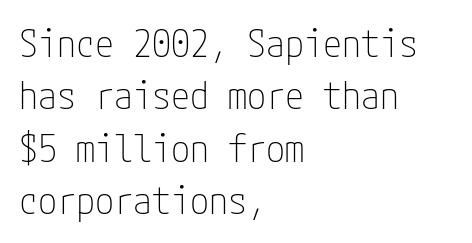
The image shows 38 px thin, condensed sans-serif type, upright; set left-aligned, normal line spacing (1.38x), normal letter spacing, not underlined; low stroke contrast and a medium x-height.
